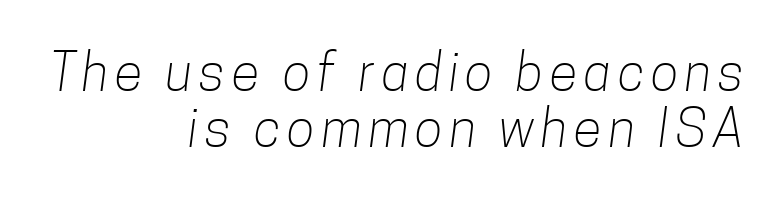
The image shows 52 px light, condensed sans-serif type; set right-aligned, tight line spacing (1.08x), not underlined; low stroke contrast and a medium x-height.
